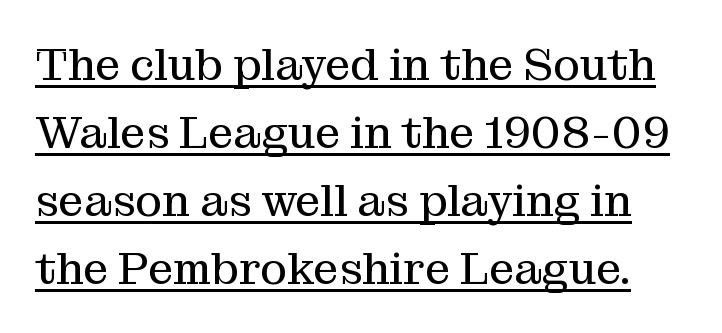
{"serif": "yes", "italic": "no", "bold": "no", "weight": "regular", "width": "normal", "stroke_contrast": "medium", "x_height": "medium", "monospaced": "no", "underline": "yes", "line_spacing": "normal", "line_spacing_ratio": 1.51, "letter_spacing": "normal", "letter_spacing_em": 0.0, "glyph_px": 45}
